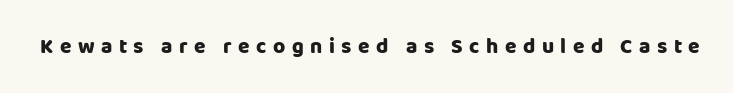
Unmarked baselines from the first word to the last. Unlike italic type, these characters show no tilt at all. The type is letterspaced generously, with wide tracking.
